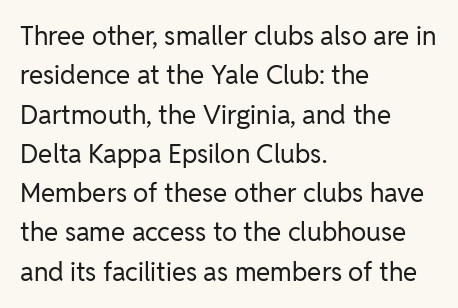
The image shows 26 px text type, upright; set left-aligned, normal line spacing (1.51x), normal letter spacing, not underlined.
